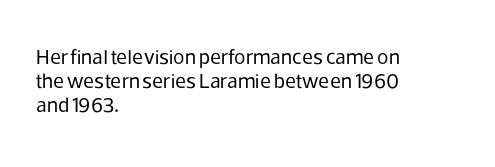
Q: Is the text bold? A: No.
Q: Is the text italic (slanted)? A: No, it is upright.
Q: Is the text underlined? A: No.
Q: How is the paragraph aligned? A: Left-aligned.
Q: Is the spacing between letters normal or unusually wide? A: Normal.
Q: Is the spacing between lines tight, normal or loose? A: Tight.
